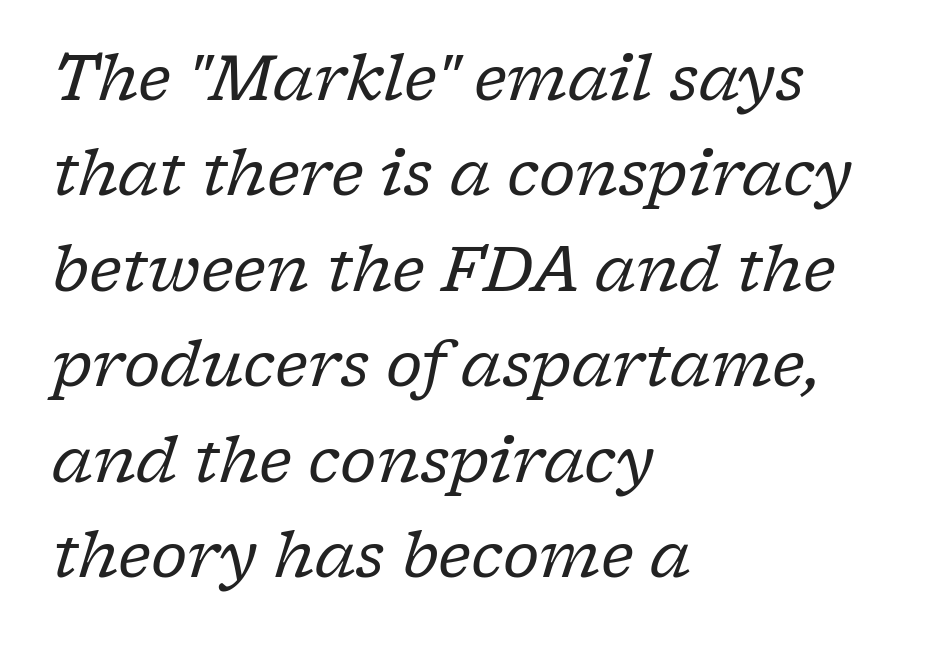
Q: Is the text bold? A: No.
Q: Is the text italic (slanted)? A: Yes, it leans right by about 17 degrees.
Q: Is the typeface a serif or a sans-serif typeface? A: Serif.
Q: Is the text underlined? A: No.
Q: How is the paragraph aligned? A: Left-aligned.
Q: Is the spacing between letters normal or unusually wide? A: Normal.
Q: Is the spacing between lines tight, normal or loose? A: Normal.
Q: Width (condensed, normal, or wide)? A: Normal.
Q: Stroke contrast? A: Low.
Q: x-height? A: Medium.
Q: Monospaced? A: No.
